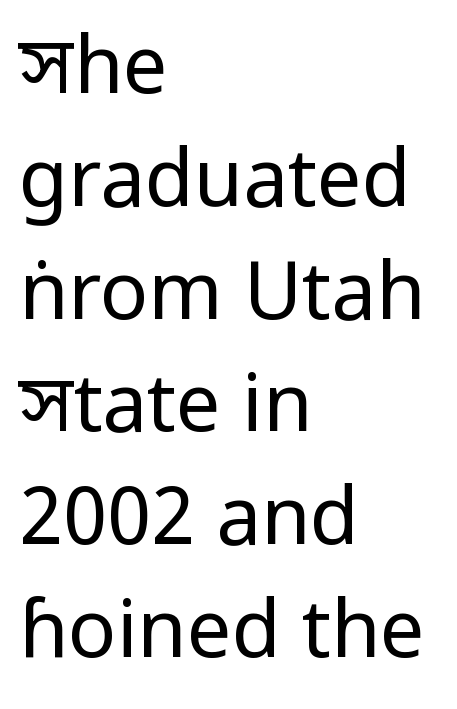
{"serif": "no", "italic": "no", "bold": "no", "weight": "regular", "width": "condensed", "stroke_contrast": "low", "underline": "no", "align": "left", "line_spacing": "normal", "line_spacing_ratio": 1.41, "letter_spacing": "normal", "letter_spacing_em": 0.0, "glyph_px": 80}
